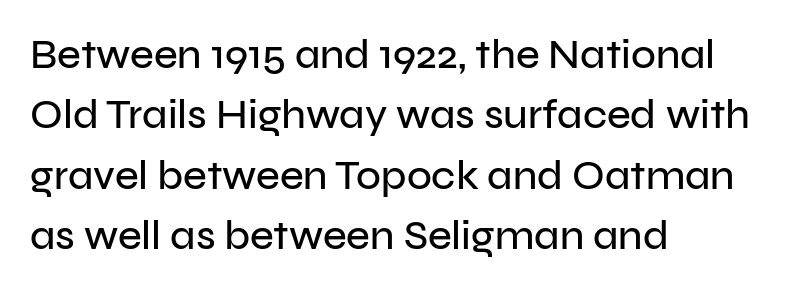
{"serif": "no", "italic": "no", "width": "normal", "stroke_contrast": "low", "x_height": "medium", "monospaced": "no", "underline": "no", "align": "left", "line_spacing": "normal", "line_spacing_ratio": 1.47, "letter_spacing": "normal", "letter_spacing_em": 0.0, "glyph_px": 41}
